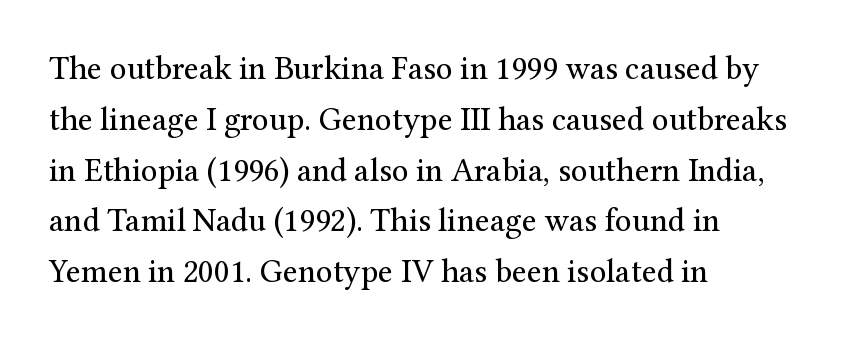
Q: Is the text bold? A: No.
Q: Is the text italic (slanted)? A: No, it is upright.
Q: Is the typeface a serif or a sans-serif typeface? A: Serif.
Q: Is the text underlined? A: No.
Q: How is the paragraph aligned? A: Left-aligned.
Q: Is the spacing between letters normal or unusually wide? A: Normal.
Q: Is the spacing between lines tight, normal or loose? A: Normal.
Q: Width (condensed, normal, or wide)? A: Normal.
Q: Stroke contrast? A: Medium.
Q: x-height? A: Medium.
Q: Monospaced? A: No.
